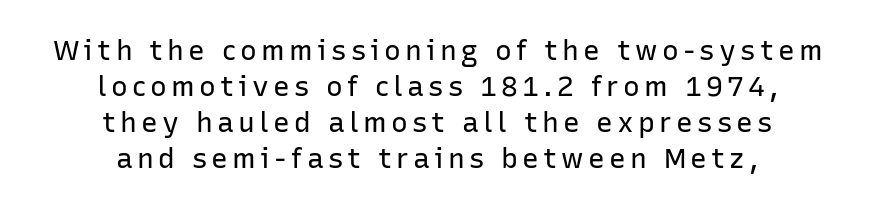
Q: Is the text bold? A: No.
Q: Is the text italic (slanted)? A: No, it is upright.
Q: Is the typeface a serif or a sans-serif typeface? A: Sans-serif.
Q: Is the text underlined? A: No.
Q: How is the paragraph aligned? A: Centered.
Q: Is the spacing between lines tight, normal or loose? A: Normal.
Q: Width (condensed, normal, or wide)? A: Normal.
Q: Stroke contrast? A: Low.
Q: x-height? A: Medium.
Q: Monospaced? A: No.
